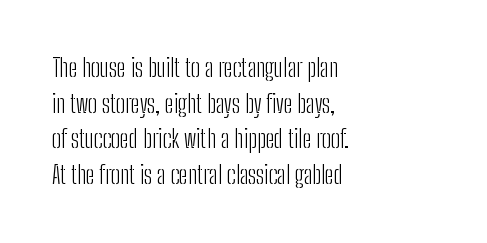
{"italic": "no", "bold": "no", "underline": "no", "align": "left", "line_spacing": "normal", "line_spacing_ratio": 1.43, "letter_spacing": "normal", "letter_spacing_em": 0.0, "glyph_px": 25}
